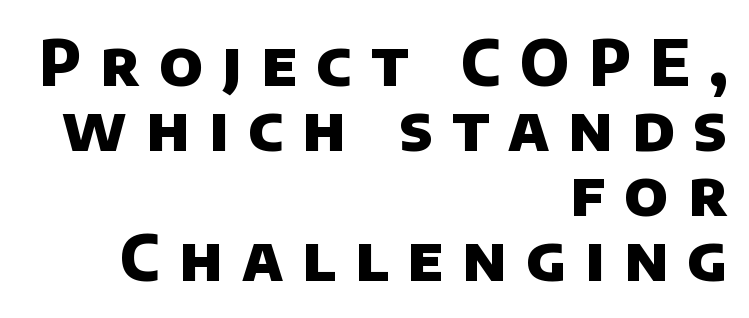
Q: Is the text bold? A: Yes.
Q: Is the typeface a serif or a sans-serif typeface? A: Sans-serif.
Q: Is the text underlined? A: No.
Q: How is the paragraph aligned? A: Right-aligned.
Q: Is the spacing between letters normal or unusually wide? A: Unusually wide.
Q: Is the spacing between lines tight, normal or loose? A: Tight.
Q: Width (condensed, normal, or wide)? A: Normal.
Q: Stroke contrast? A: Low.
Q: x-height? A: Large.
Q: Monospaced? A: No.
